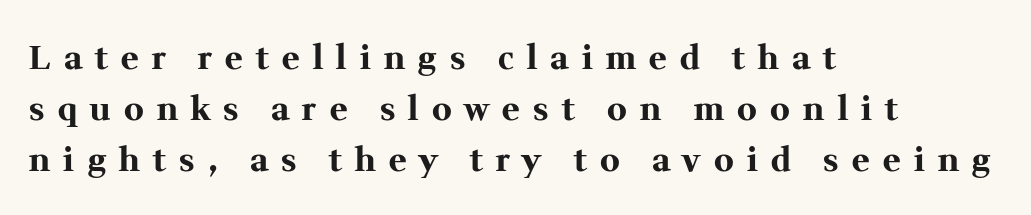
The image shows 33 px bold serif type, upright; set left-aligned, normal line spacing (1.54x), unusually wide letter spacing (+0.4 em), not underlined; medium stroke contrast and a medium x-height.
